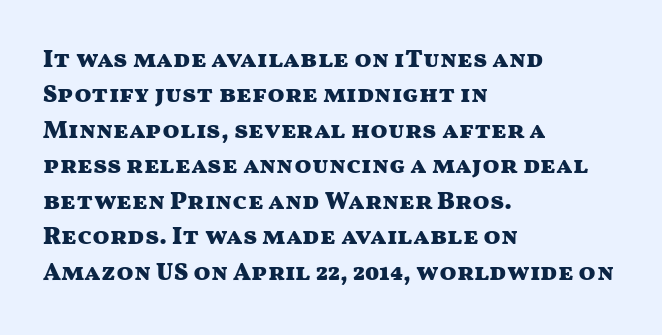
{"italic": "no", "bold": "yes", "underline": "no", "align": "left", "line_spacing": "normal", "line_spacing_ratio": 1.42, "letter_spacing": "normal", "letter_spacing_em": 0.0, "glyph_px": 25}
